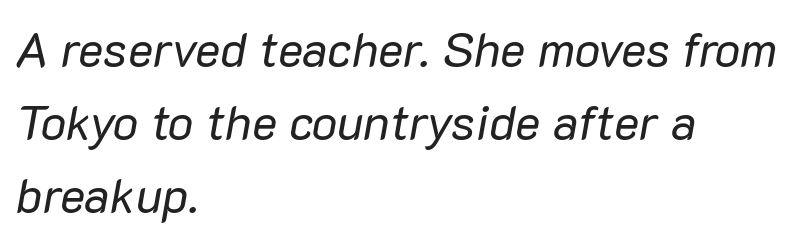
Q: Is the text bold? A: No.
Q: Is the text italic (slanted)? A: Yes, it leans right by about 10 degrees.
Q: Is the text underlined? A: No.
Q: How is the paragraph aligned? A: Left-aligned.
Q: Is the spacing between letters normal or unusually wide? A: Normal.
Q: Is the spacing between lines tight, normal or loose? A: Normal.
Q: Width (condensed, normal, or wide)? A: Normal.
Q: Stroke contrast? A: Low.
Q: x-height? A: Medium.
Q: Monospaced? A: No.
